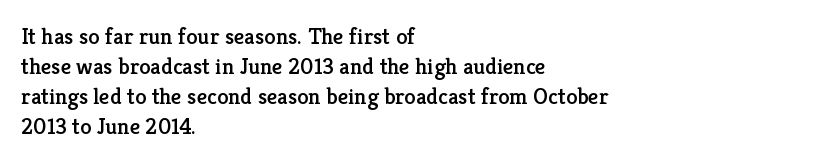
Q: Is the text italic (slanted)? A: No, it is upright.
Q: Is the text underlined? A: No.
Q: How is the paragraph aligned? A: Left-aligned.
Q: Is the spacing between letters normal or unusually wide? A: Normal.
Q: Is the spacing between lines tight, normal or loose? A: Normal.
